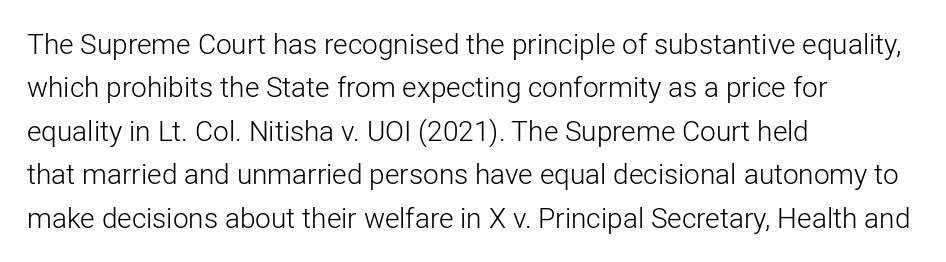
Students, observe: this is what conventionally led text looks like. These lines keep a tight, regular rhythm from letter to letter. The passage shown is typed in a proportional face where columns would drift. A clean baseline with only descenders dipping below it.
